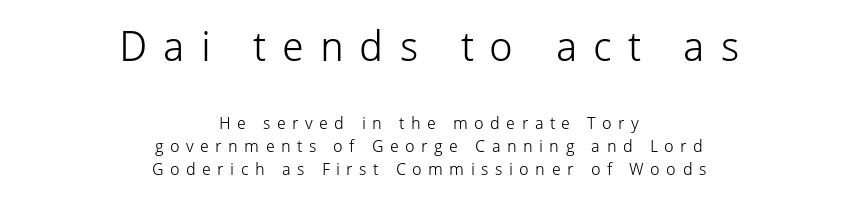
The image shows 42 px light sans-serif type, upright; set centered, normal line spacing (1.36x), unusually wide letter spacing (+0.38 em), not underlined; the first (top) block is 2.47x larger; low stroke contrast and a medium x-height.
